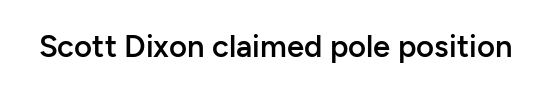
Q: Is the text bold? A: Semi-bold.
Q: Is the text italic (slanted)? A: No, it is upright.
Q: Is the typeface a serif or a sans-serif typeface? A: Sans-serif.
Q: Is the text underlined? A: No.
Q: Is the spacing between letters normal or unusually wide? A: Normal.
Q: Width (condensed, normal, or wide)? A: Normal.
Q: Stroke contrast? A: Low.
Q: x-height? A: Medium.
Q: Monospaced? A: No.
